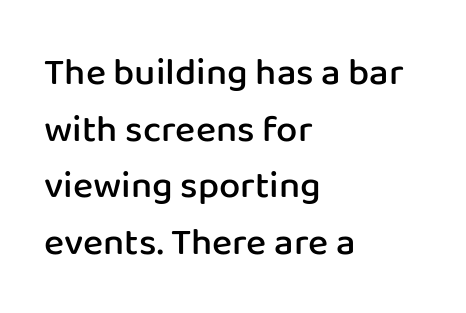
The image shows 38 px semibold sans-serif type, upright; set left-aligned, normal line spacing (1.49x), normal letter spacing, not underlined; low stroke contrast and a medium x-height.
